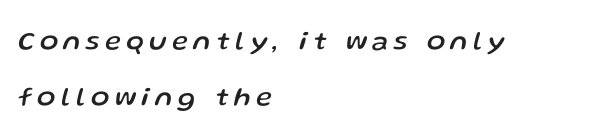
The image shows 27 px text type, italic (leaning right); set left-aligned, loose line spacing (2.09x), unusually wide letter spacing (+0.21 em), not underlined.
